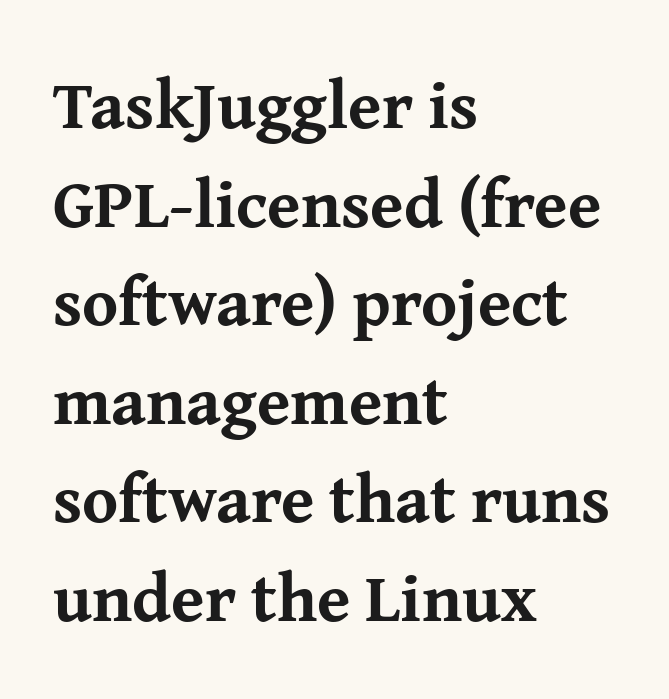
Q: Is the text bold? A: Yes.
Q: Is the text italic (slanted)? A: No, it is upright.
Q: Is the typeface a serif or a sans-serif typeface? A: Serif.
Q: Is the text underlined? A: No.
Q: How is the paragraph aligned? A: Left-aligned.
Q: Is the spacing between letters normal or unusually wide? A: Normal.
Q: Is the spacing between lines tight, normal or loose? A: Normal.
Q: Width (condensed, normal, or wide)? A: Normal.
Q: Stroke contrast? A: Medium.
Q: x-height? A: Medium.
Q: Monospaced? A: No.
